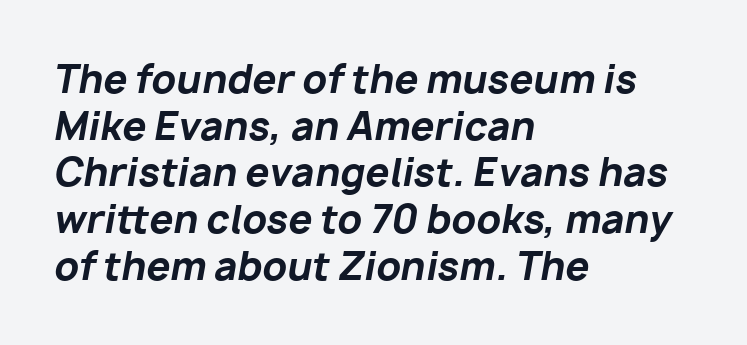
The image shows 38 px bold type, italic (leaning right); set left-aligned, line spacing 1.23x, normal letter spacing, not underlined; low stroke contrast and a medium x-height.
